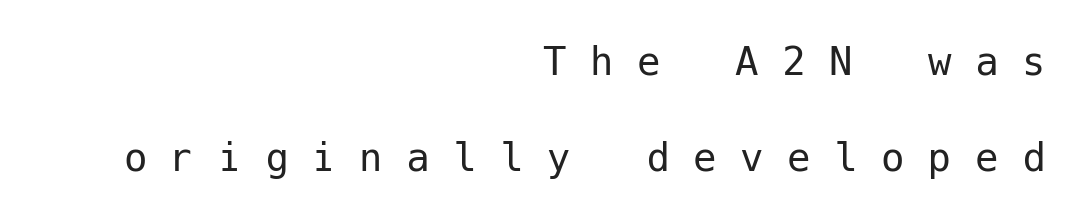
Unlike italic type, these characters show no tilt at all. The passage shown has open, widely tracked lettering throughout. Is this a heavy cut? Hardly; it is regular or lighter. Only glyphs here, with clear space below each row.
